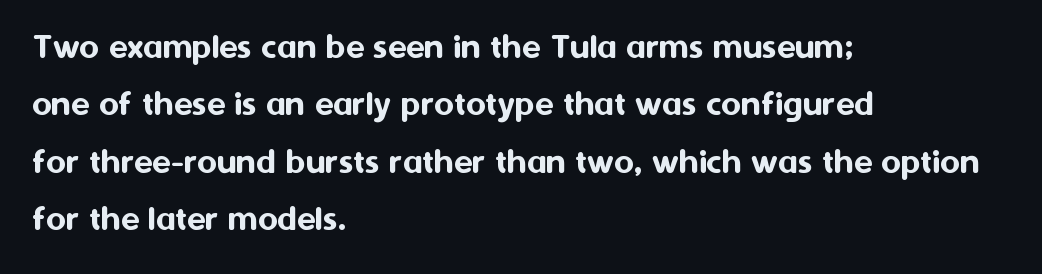
The image shows 38 px sans-serif type, upright; set left-aligned, normal line spacing (1.51x), normal letter spacing, not underlined; medium stroke contrast and a medium x-height.
